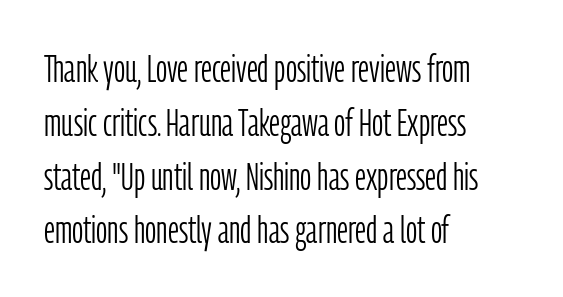
Q: Is the text bold? A: No.
Q: Is the text italic (slanted)? A: No, it is upright.
Q: Is the typeface a serif or a sans-serif typeface? A: Sans-serif.
Q: Is the text underlined? A: No.
Q: How is the paragraph aligned? A: Left-aligned.
Q: Is the spacing between letters normal or unusually wide? A: Normal.
Q: Is the spacing between lines tight, normal or loose? A: Normal.
Q: Width (condensed, normal, or wide)? A: Condensed.
Q: Stroke contrast? A: Low.
Q: x-height? A: Medium.
Q: Monospaced? A: No.
